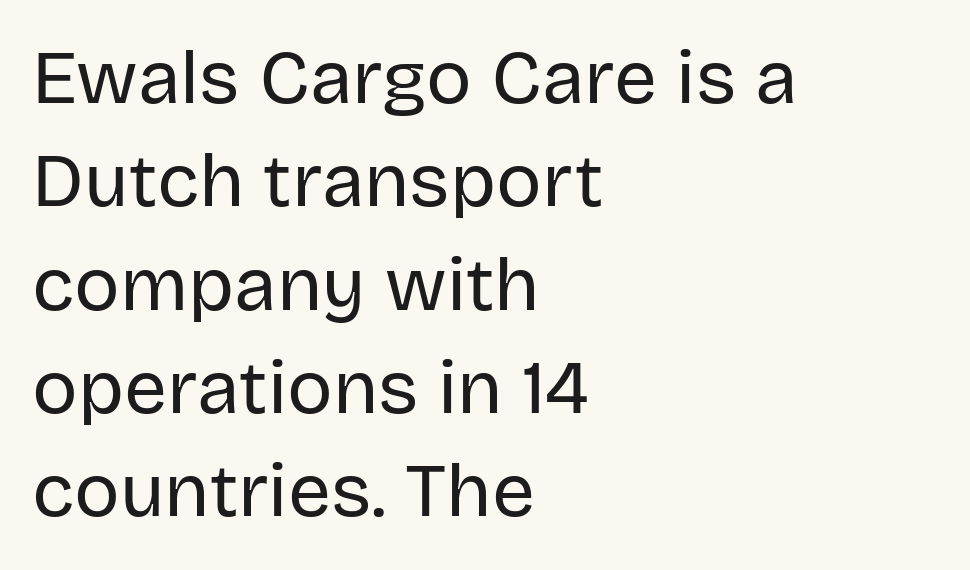
{"serif": "no", "italic": "no", "bold": "no", "weight": "regular", "width": "normal", "stroke_contrast": "low", "x_height": "large", "monospaced": "no", "underline": "no", "align": "left", "line_spacing": "normal", "line_spacing_ratio": 1.36, "letter_spacing": "normal", "letter_spacing_em": 0.0, "glyph_px": 76}
